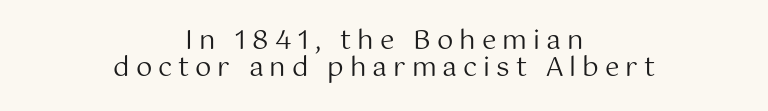
The image shows 26 px text type, upright; set centered, tight line spacing (1.02x), unusually wide letter spacing (+0.23 em), not underlined.
